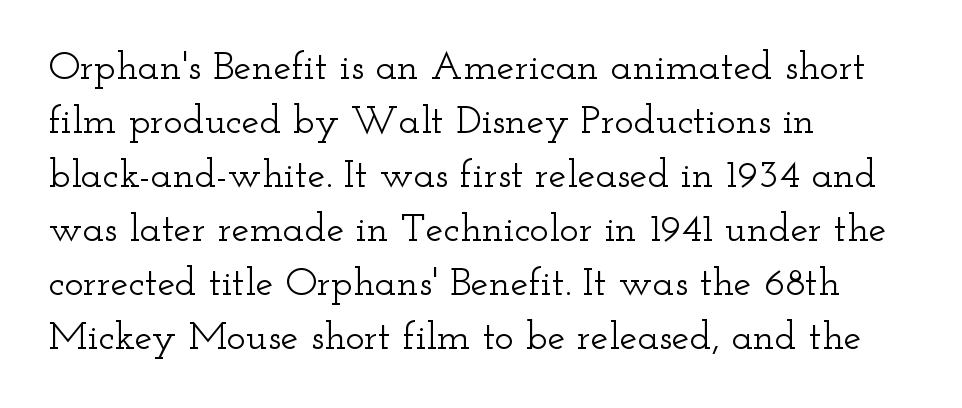
{"serif": "yes", "italic": "no", "width": "wide", "stroke_contrast": "low", "x_height": "small", "monospaced": "no", "underline": "no", "align": "left", "line_spacing": "normal", "line_spacing_ratio": 1.35, "letter_spacing": "normal", "letter_spacing_em": 0.0, "glyph_px": 40}
